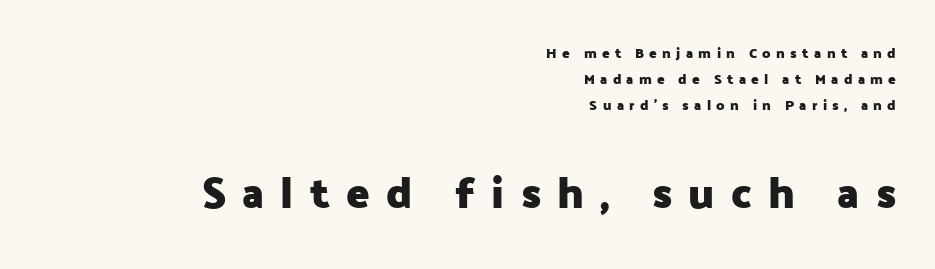
Q: Is the text bold? A: Yes.
Q: Is the text italic (slanted)? A: No, it is upright.
Q: Is the typeface a serif or a sans-serif typeface? A: Sans-serif.
Q: Is the text underlined? A: No.
Q: How is the paragraph aligned? A: Right-aligned.
Q: Is the spacing between letters normal or unusually wide? A: Unusually wide.
Q: Which block of text is set in a larger size, the first (top) or the second (bottom)? A: The second (bottom) one.
Q: Width (condensed, normal, or wide)? A: Normal.
Q: Stroke contrast? A: Low.
Q: x-height? A: Medium.
Q: Monospaced? A: No.
